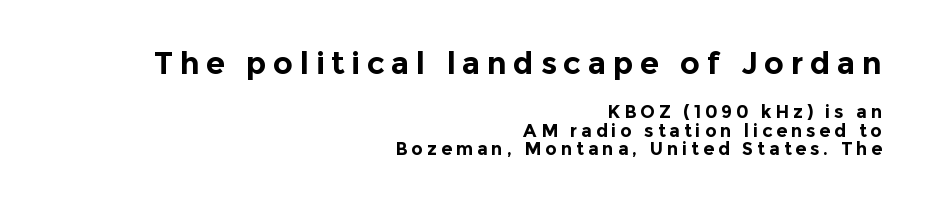
Tall strokes in this sample are plumb rather than angled. Is the letter spacing exaggerated? Yes — the characters are pushed far apart. Layout note: lines flush right. Varying glyph widths throughout — classic text-font behaviour.
